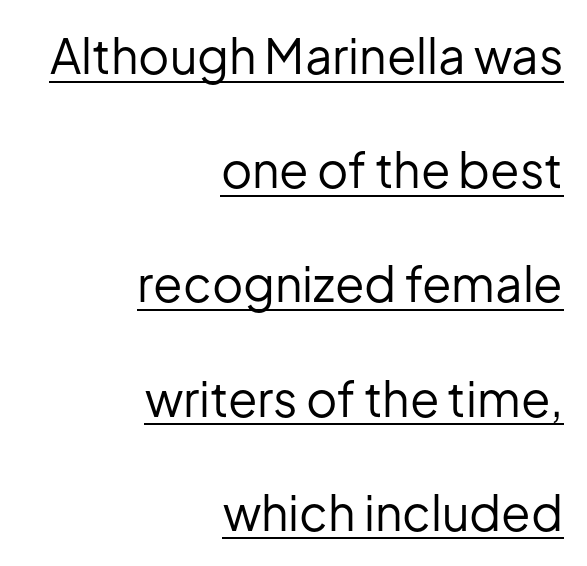
Q: Is the text bold? A: No.
Q: Is the text italic (slanted)? A: No, it is upright.
Q: Is the typeface a serif or a sans-serif typeface? A: Sans-serif.
Q: Is the text underlined? A: Yes.
Q: How is the paragraph aligned? A: Right-aligned.
Q: Is the spacing between letters normal or unusually wide? A: Normal.
Q: Is the spacing between lines tight, normal or loose? A: Loose.
Q: Width (condensed, normal, or wide)? A: Normal.
Q: Stroke contrast? A: Low.
Q: x-height? A: Medium.
Q: Monospaced? A: No.
